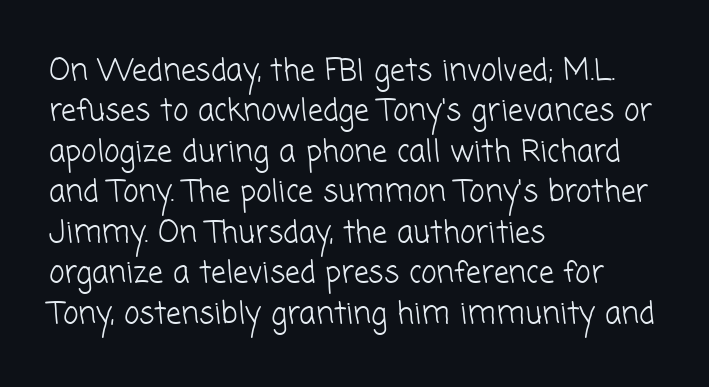
{"serif": "no", "bold": "no", "weight": "light", "width": "normal", "stroke_contrast": "low", "x_height": "medium", "monospaced": "no", "underline": "no", "align": "left", "line_spacing": "normal", "line_spacing_ratio": 1.35, "letter_spacing": "normal", "letter_spacing_em": 0.0, "glyph_px": 30}
